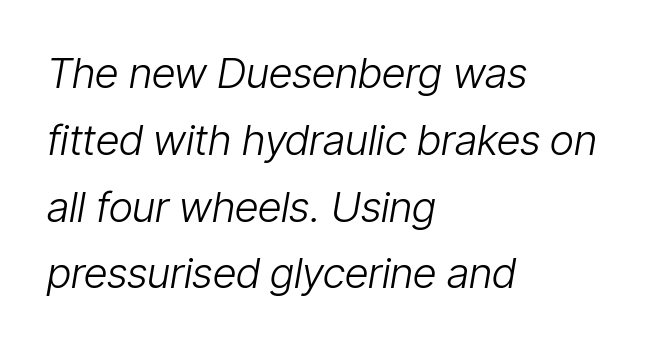
{"italic": "yes", "lean": "right", "slant_degrees": 9, "bold": "no", "weight": "light", "width": "condensed", "stroke_contrast": "low", "x_height": "medium", "monospaced": "no", "underline": "no", "align": "left", "line_spacing": "normal", "line_spacing_ratio": 1.59, "letter_spacing": "normal", "letter_spacing_em": 0.0, "glyph_px": 42}
